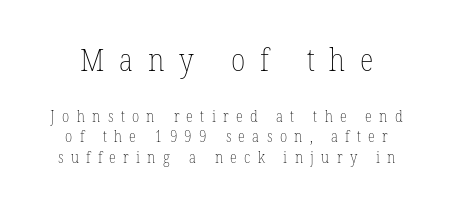
{"italic": "no", "bold": "no", "weight": "thin", "width": "condensed", "stroke_contrast": "low", "x_height": "medium", "monospaced": "no", "underline": "no", "align": "center", "line_spacing": "normal", "line_spacing_ratio": 1.31, "letter_spacing": "wide", "letter_spacing_em": 0.46, "larger_block": "first", "size_ratio": 2.0, "glyph_px": 32}
